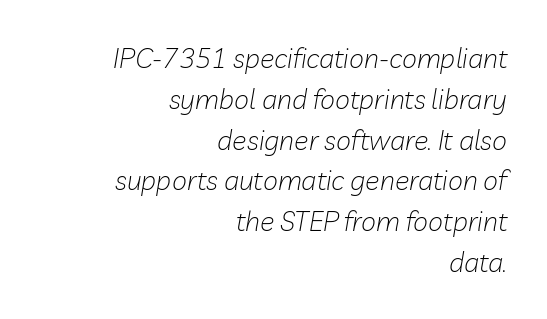
Q: Is the text bold? A: No.
Q: Is the text italic (slanted)? A: Yes, it leans right by about 10 degrees.
Q: Is the text underlined? A: No.
Q: How is the paragraph aligned? A: Right-aligned.
Q: Is the spacing between letters normal or unusually wide? A: Normal.
Q: Is the spacing between lines tight, normal or loose? A: Normal.
